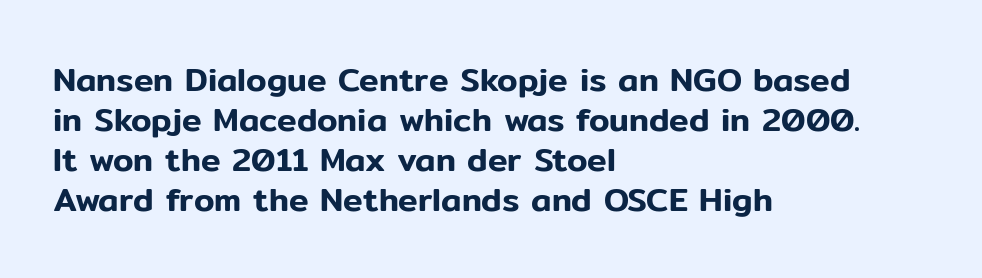
The image shows 33 px sans-serif type, upright; set left-aligned, line spacing 1.21x, normal letter spacing, not underlined; low stroke contrast and a medium x-height.
